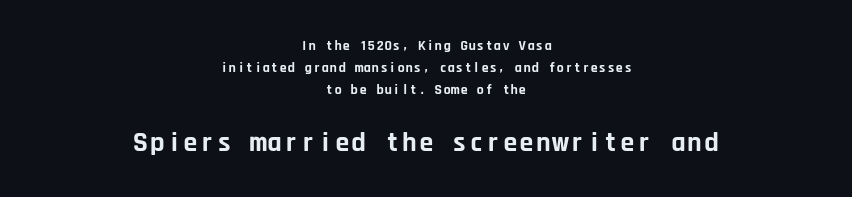
The image shows 28 px bold sans-serif type, upright, monospaced; set centered, normal line spacing (1.56x), normal letter spacing, not underlined; the second (bottom) block is 2.0x larger; low stroke contrast and a large x-height.
